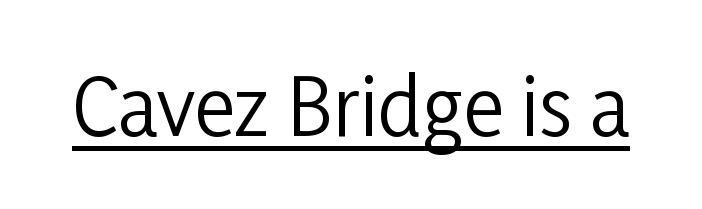
Weight: not bold — regular or lighter. A typesetter would call this zero additional tracking. Notice how the stems are strictly vertical — no italics here. This sample carries an underscore along the baseline area.
